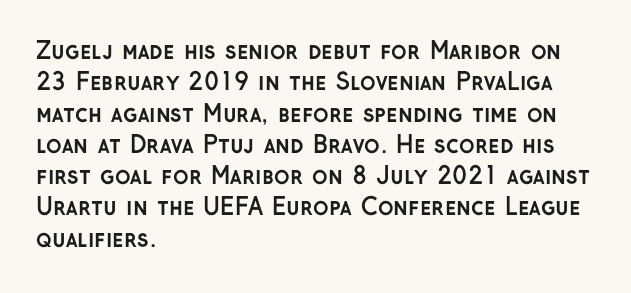
{"italic": "no", "bold": "yes", "underline": "no", "align": "left", "line_spacing": "normal", "line_spacing_ratio": 1.36, "letter_spacing": "normal", "letter_spacing_em": 0.0, "glyph_px": 23}
